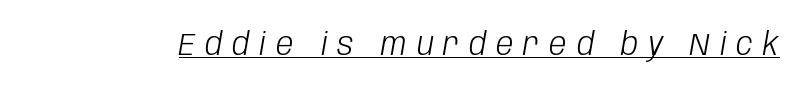
The image shows 31 px light, condensed type, italic (leaning right); set unusually wide letter spacing (+0.32 em), underlined; low stroke contrast and a large x-height.
